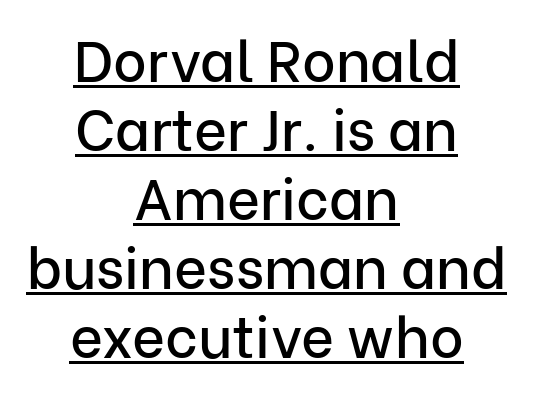
The image shows 57 px sans-serif type, upright; set centered, line spacing 1.21x, normal letter spacing, underlined; low stroke contrast and a medium x-height.
